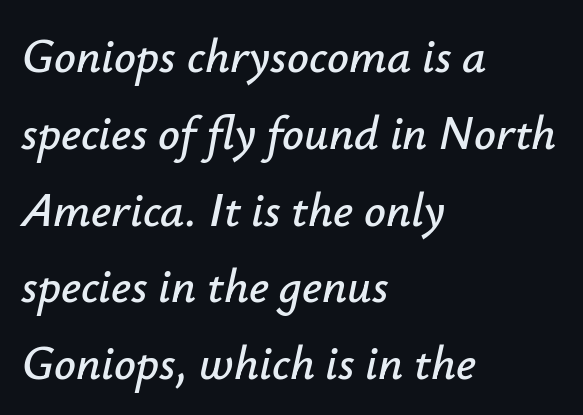
{"italic": "yes", "lean": "right", "slant_degrees": 12, "width": "normal", "stroke_contrast": "low", "x_height": "small", "monospaced": "no", "underline": "no", "align": "left", "line_spacing": "normal", "line_spacing_ratio": 1.6, "letter_spacing": "normal", "letter_spacing_em": 0.0, "glyph_px": 48}
